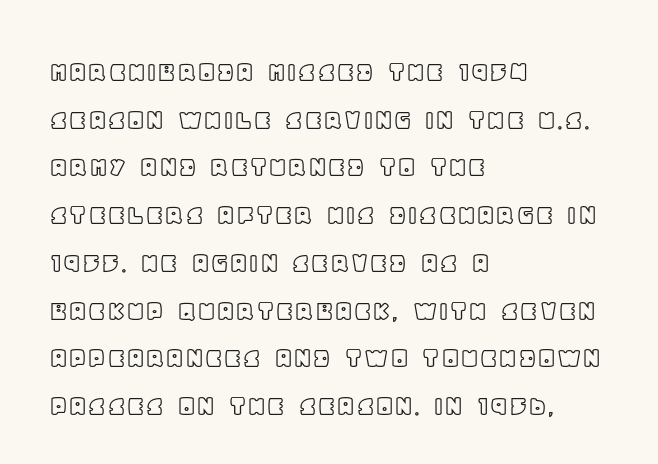
Q: Is the text italic (slanted)? A: No, it is upright.
Q: Is the text underlined? A: No.
Q: How is the paragraph aligned? A: Left-aligned.
Q: Is the spacing between letters normal or unusually wide? A: Normal.
Q: Is the spacing between lines tight, normal or loose? A: Normal.
Q: Width (condensed, normal, or wide)? A: Normal.
Q: x-height? A: Large.
Q: Monospaced? A: No.
